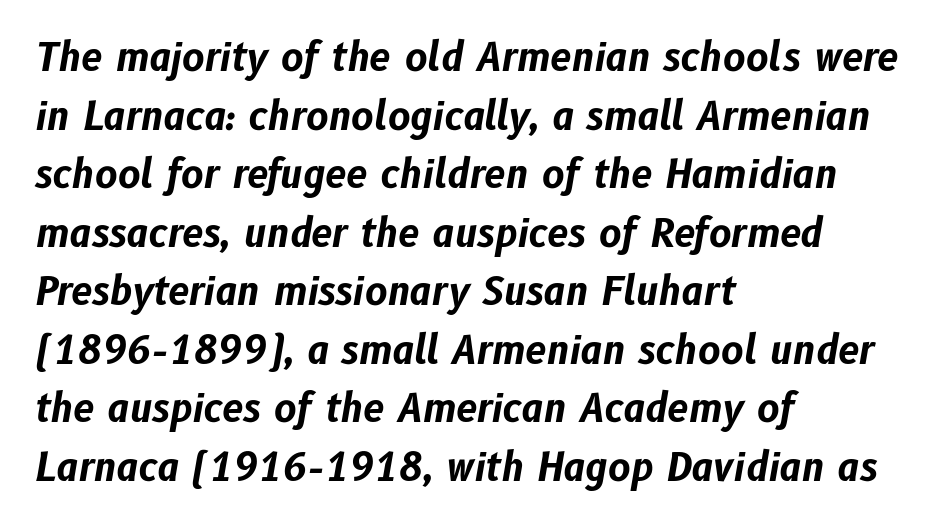
{"italic": "yes", "lean": "right", "slant_degrees": 10, "bold": "yes", "weight": "bold", "width": "normal", "stroke_contrast": "low", "x_height": "medium", "monospaced": "no", "underline": "no", "align": "left", "line_spacing": "normal", "line_spacing_ratio": 1.54, "letter_spacing": "normal", "letter_spacing_em": 0.0, "glyph_px": 38}
